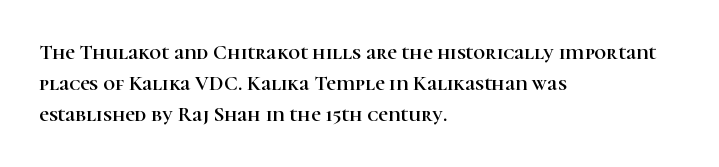
There is no visible air inserted between adjacent glyphs. Alignment: flush left. The words here are not underlined. The axis of the letterforms is exactly vertical. The designer left line spacing at the default.
